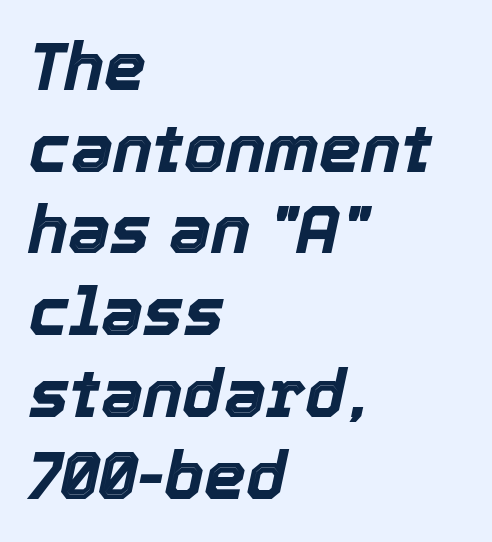
The image shows 67 px bold type, italic (leaning right); set left-aligned, line spacing 1.22x, normal letter spacing, not underlined; a medium x-height.
